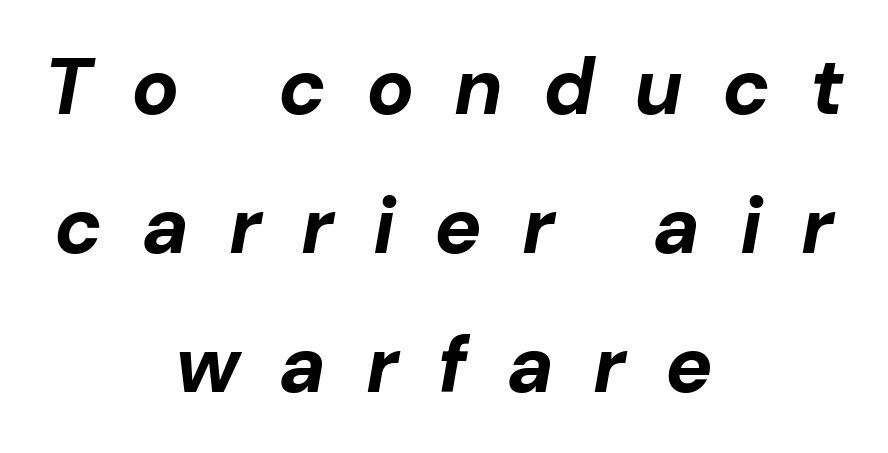
The typesetter chose a symmetrical, centered arrangement here. A typesetter would mark this as italic. Each letter keeps its own natural width here, so spacing adapts to shape. The typesetting leans heavy: a genuine bold. Descender tails drop into unmarked territory.
